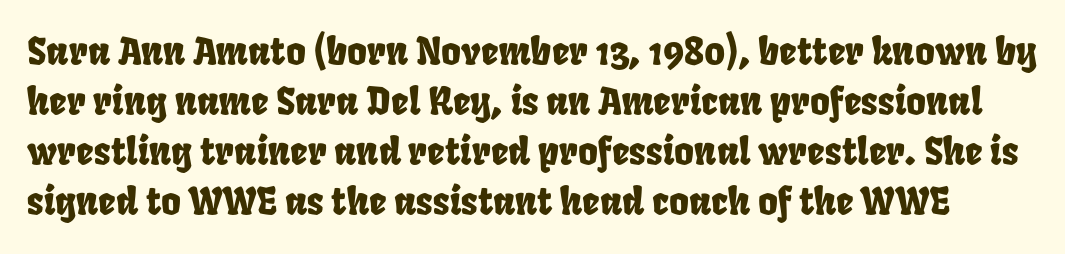
Q: Is the text underlined? A: No.
Q: Is the spacing between letters normal or unusually wide? A: Normal.
Q: Is the spacing between lines tight, normal or loose? A: Normal.
Q: Width (condensed, normal, or wide)? A: Condensed.
Q: Stroke contrast? A: Low.
Q: x-height? A: Large.
Q: Monospaced? A: No.
